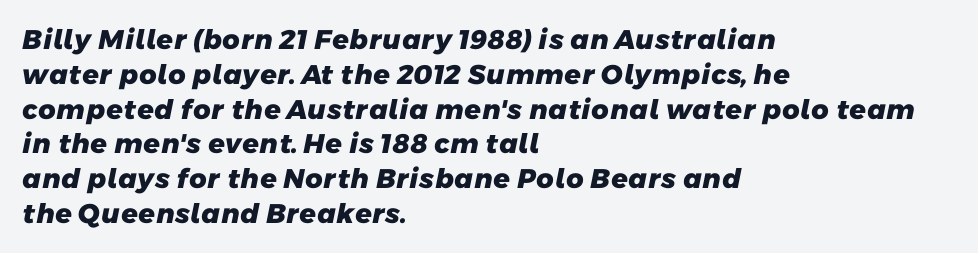
{"bold": "yes", "underline": "no", "align": "left", "line_spacing": "normal", "line_spacing_ratio": 1.29, "letter_spacing": "normal", "letter_spacing_em": 0.0, "glyph_px": 27}
